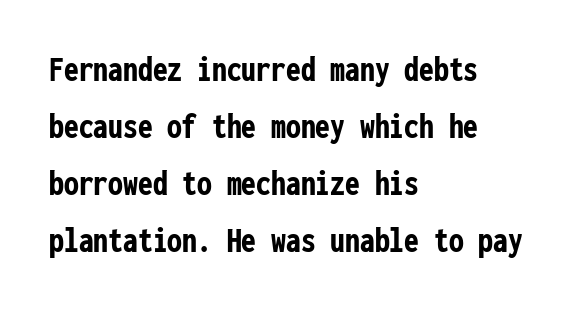
{"serif": "no", "italic": "no", "bold": "yes", "weight": "semibold", "width": "condensed", "stroke_contrast": "low", "x_height": "medium", "monospaced": "yes", "underline": "no", "align": "left", "line_spacing": "normal", "line_spacing_ratio": 1.54, "letter_spacing": "normal", "letter_spacing_em": 0.0, "glyph_px": 37}
